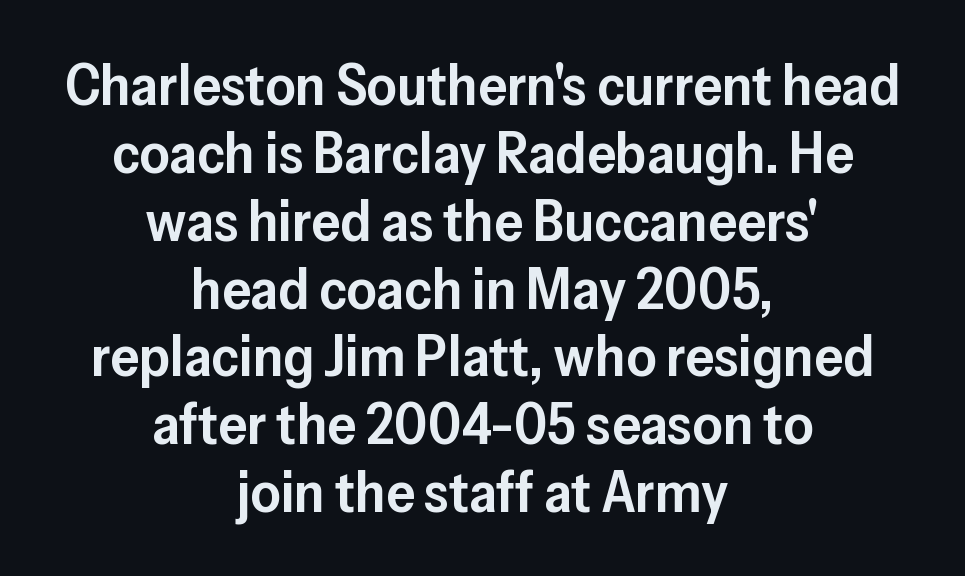
Q: Is the text bold? A: Semi-bold.
Q: Is the text italic (slanted)? A: No, it is upright.
Q: Is the typeface a serif or a sans-serif typeface? A: Sans-serif.
Q: Is the text underlined? A: No.
Q: How is the paragraph aligned? A: Centered.
Q: Is the spacing between letters normal or unusually wide? A: Normal.
Q: Width (condensed, normal, or wide)? A: Normal.
Q: Stroke contrast? A: Low.
Q: x-height? A: Medium.
Q: Monospaced? A: No.
